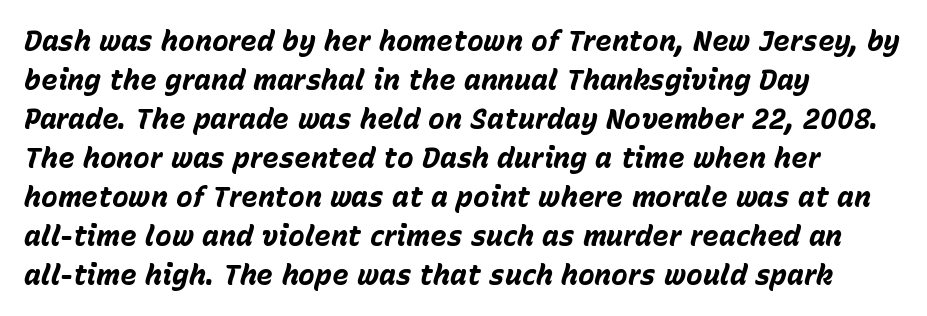
A typesetter would call this proportional, since set widths differ per character. The typesetter chose a ragged-right arrangement here. If you measured baseline to baseline, you'd find a middling distance. Nothing unusual about the tracking: characters are spaced as the font intends.
